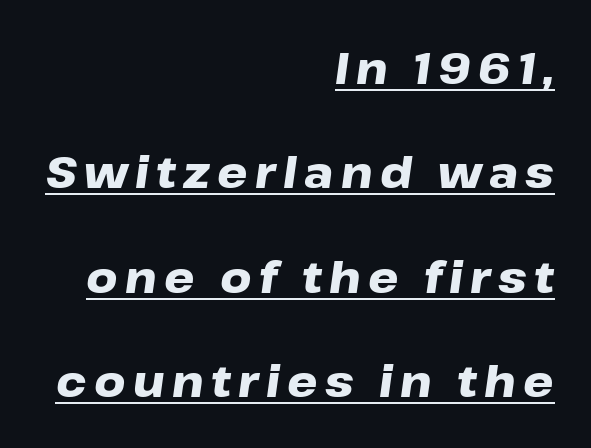
Every word sits above its own underline. A typesetter would call this proportional, since set widths differ per character. The whole block is typeset with a tilt. In terms of weight, the rendering is a true, heavy bold. Leading: increased. A flush-right, rag-left setting is used for this passage.
